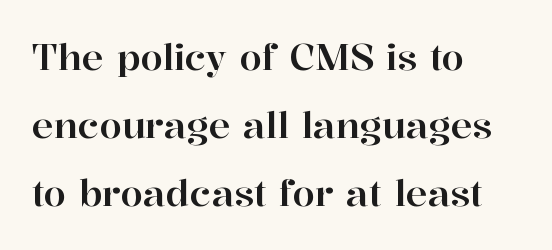
Q: Is the text italic (slanted)? A: No, it is upright.
Q: Is the typeface a serif or a sans-serif typeface? A: Serif.
Q: Is the text underlined? A: No.
Q: How is the paragraph aligned? A: Left-aligned.
Q: Is the spacing between letters normal or unusually wide? A: Normal.
Q: Width (condensed, normal, or wide)? A: Normal.
Q: Stroke contrast? A: High.
Q: x-height? A: Medium.
Q: Monospaced? A: No.
